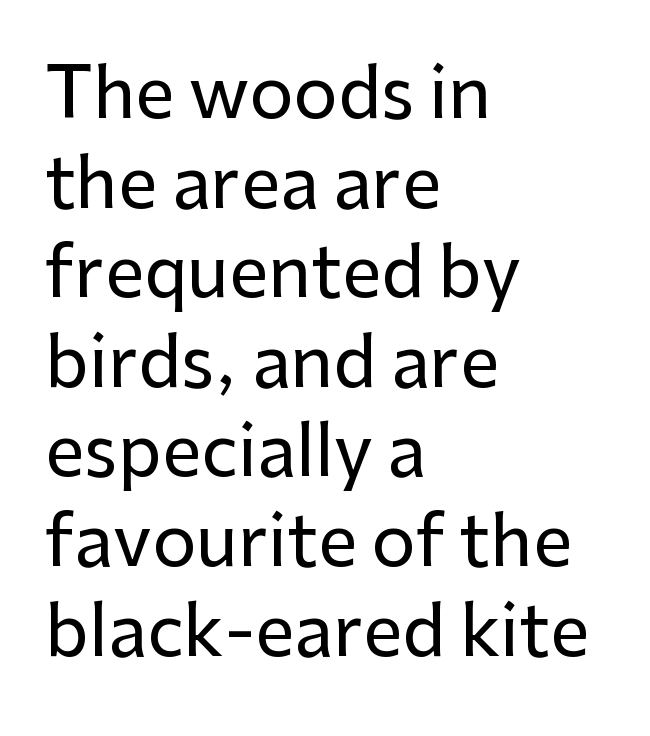
Q: Is the text italic (slanted)? A: No, it is upright.
Q: Is the typeface a serif or a sans-serif typeface? A: Sans-serif.
Q: Is the text underlined? A: No.
Q: How is the paragraph aligned? A: Left-aligned.
Q: Is the spacing between letters normal or unusually wide? A: Normal.
Q: Is the spacing between lines tight, normal or loose? A: Normal.
Q: Width (condensed, normal, or wide)? A: Normal.
Q: Stroke contrast? A: Low.
Q: x-height? A: Medium.
Q: Monospaced? A: No.
